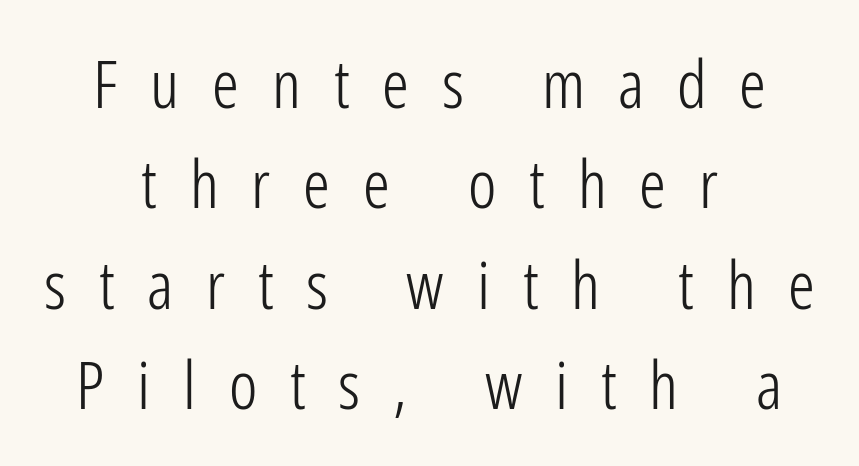
Nope, not italic — everything's standing straight. In CSS terms this would be text-align: center. Nope, no serifs anywhere on these letters. The passage shown stacks its lines at a standard gap.
